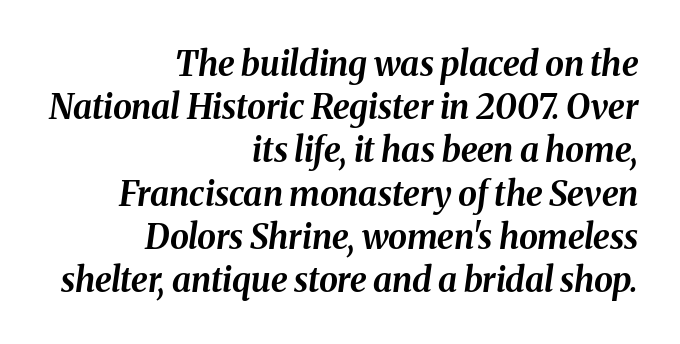
Caption: multi-line text, flush right, ragged left. Is this a fixed-width face? No — the glyphs have proportional, varying widths. You could call the tracking neutral — neither tight nor loose. Compared with ordinary roman type, these characters are visibly tilted. The area under the type is left untouched. Reading down the column, the eye jumps a familiar distance to each next line.
